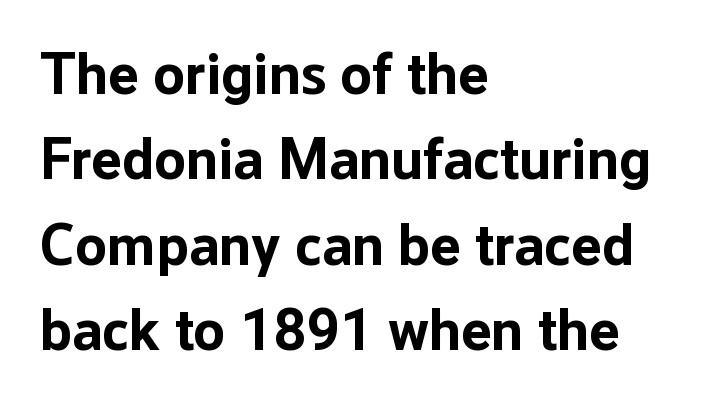
Q: Is the text bold? A: Yes.
Q: Is the text italic (slanted)? A: No, it is upright.
Q: Is the typeface a serif or a sans-serif typeface? A: Sans-serif.
Q: Is the text underlined? A: No.
Q: How is the paragraph aligned? A: Left-aligned.
Q: Is the spacing between letters normal or unusually wide? A: Normal.
Q: Is the spacing between lines tight, normal or loose? A: Normal.
Q: Width (condensed, normal, or wide)? A: Normal.
Q: Stroke contrast? A: Low.
Q: x-height? A: Medium.
Q: Monospaced? A: No.
